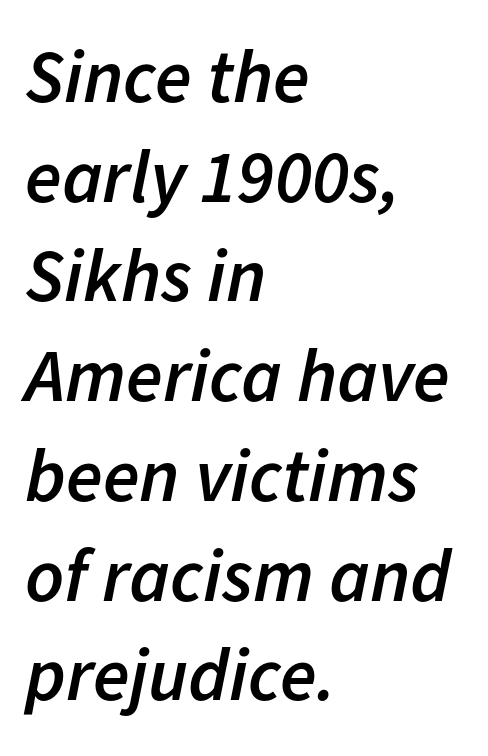
The image shows 75 px semibold type, italic (leaning right); set left-aligned, normal line spacing (1.33x), normal letter spacing, not underlined; low stroke contrast and a medium x-height.
